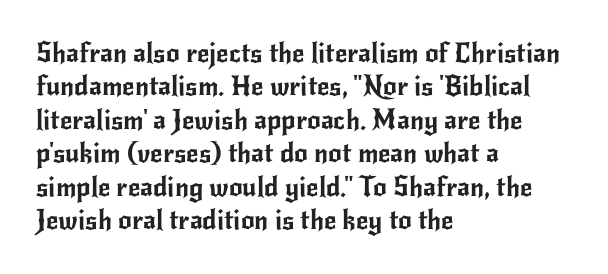
The specimen reads as upright at a glance. The words here are not underlined. Horizontal alignment here is leftward, the default for most running prose. The gaps between neighbouring characters are ordinary and unremarkable.
